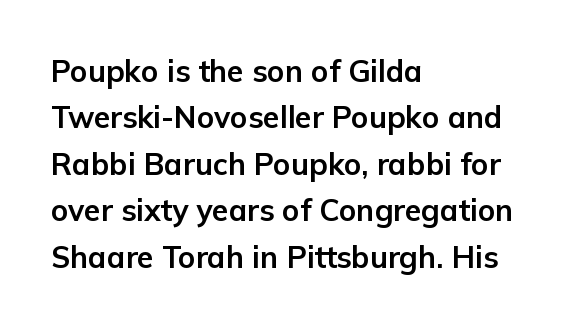
The image shows 30 px bold sans-serif type, upright; set left-aligned, normal line spacing (1.55x), normal letter spacing, not underlined; low stroke contrast and a medium x-height.
